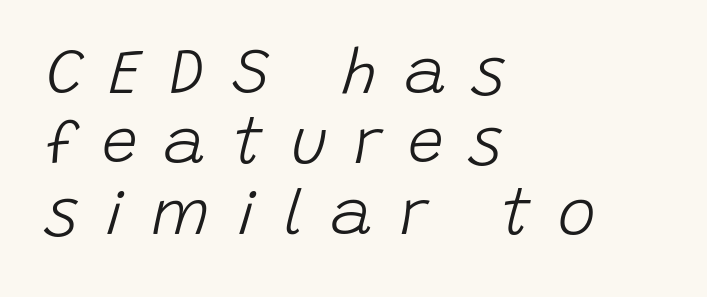
The image shows 64 px light type, italic (leaning right); set left-aligned, tight line spacing (1.1x), unusually wide letter spacing (+0.42 em), not underlined; low stroke contrast and a large x-height.
